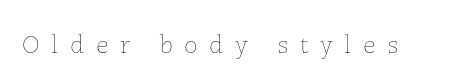
{"italic": "no", "bold": "no", "underline": "no", "letter_spacing": "wide", "letter_spacing_em": 0.43, "glyph_px": 27}
